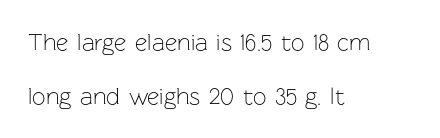
These lines stand farther apart than default settings would place them. Honestly, the letter spacing is just normal — you wouldn't notice it. Check under the words: just untouched page. These lines stack with their left ends in a neat column. Posture: straight, roman, zero tilt.
